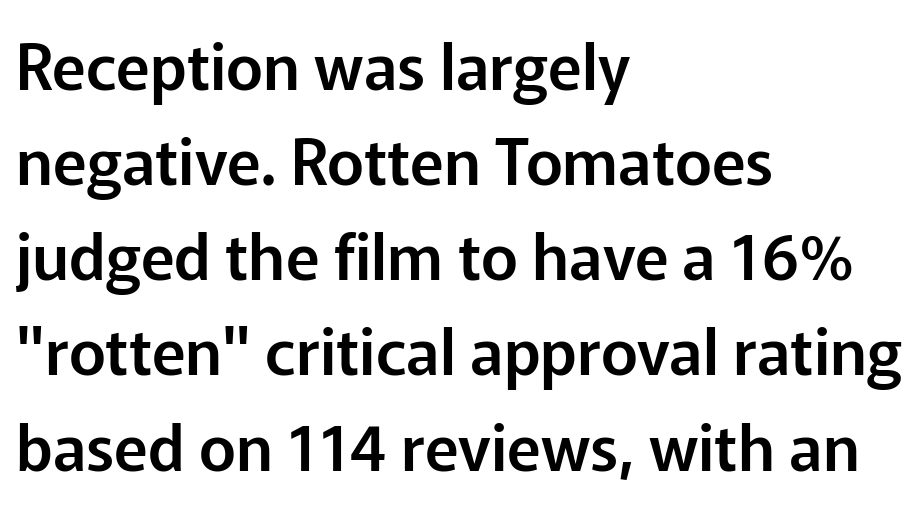
No word sits above an underline. Alignment: flush left. Check where the strokes stop: nothing finishes them off — pure sans. This is the regular roman posture of the typeface.
